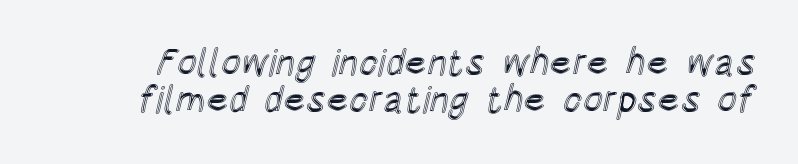
Q: Is the text italic (slanted)? A: Yes.
Q: Is the text underlined? A: No.
Q: Is the spacing between letters normal or unusually wide? A: Normal.
Q: Is the spacing between lines tight, normal or loose? A: Tight.
Q: Width (condensed, normal, or wide)? A: Condensed.
Q: x-height? A: Large.
Q: Monospaced? A: No.
